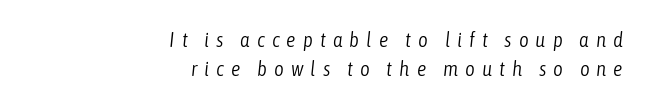
Underlining? Definitely not there. Unbolded letterforms with no extra heft. If you drew a line through each stem, it would be angled. The face used here is rendered with a markedly widened letterfit. Leftover space on each line is placed entirely before the opening word.
